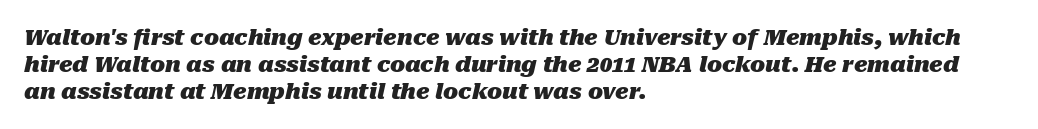
Q: Is the text bold? A: Yes.
Q: Is the text italic (slanted)? A: Yes, it leans right by about 10 degrees.
Q: Is the text underlined? A: No.
Q: How is the paragraph aligned? A: Left-aligned.
Q: Is the spacing between letters normal or unusually wide? A: Normal.
